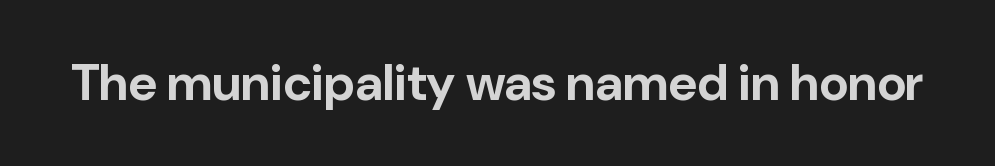
{"serif": "no", "italic": "no", "bold": "yes", "weight": "bold", "width": "normal", "stroke_contrast": "low", "x_height": "medium", "monospaced": "no", "underline": "no", "letter_spacing": "normal", "letter_spacing_em": 0.0, "glyph_px": 50}
